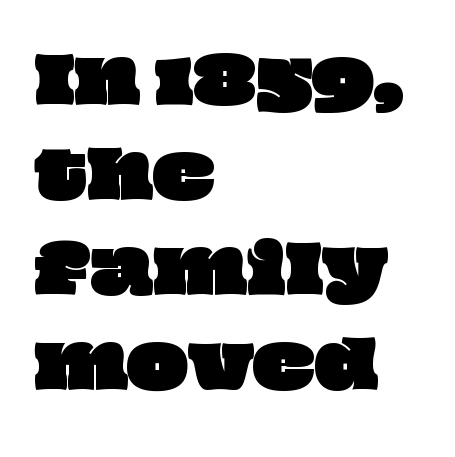
{"width": "wide", "stroke_contrast": "low", "x_height": "large", "monospaced": "no", "underline": "no", "align": "left", "line_spacing": "normal", "line_spacing_ratio": 1.46, "letter_spacing": "normal", "letter_spacing_em": 0.0, "glyph_px": 65}
